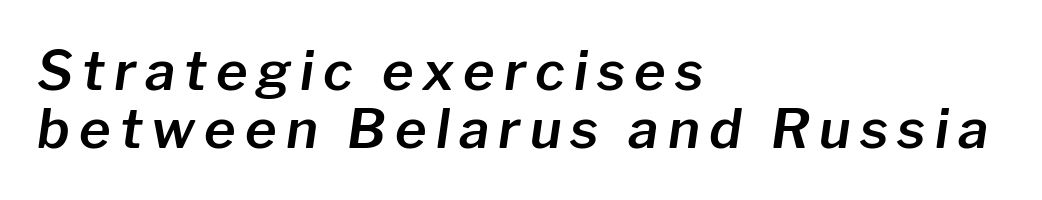
The image shows 54 px text type, italic (leaning right); set left-aligned, tight line spacing (1.08x), not underlined; low stroke contrast and a medium x-height.
